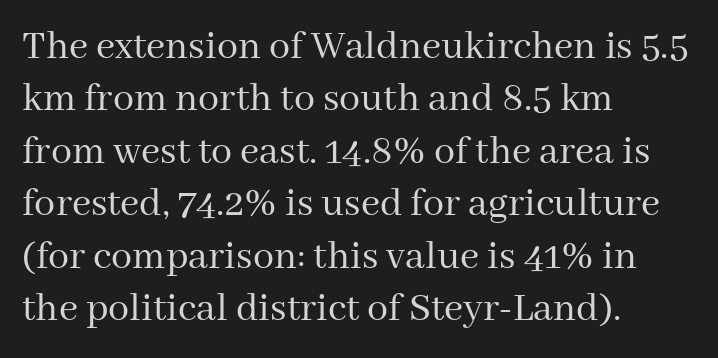
The image shows 42 px regular-weight serif type, upright; set left-aligned, normal line spacing (1.25x), normal letter spacing, not underlined; medium stroke contrast and a medium x-height.
